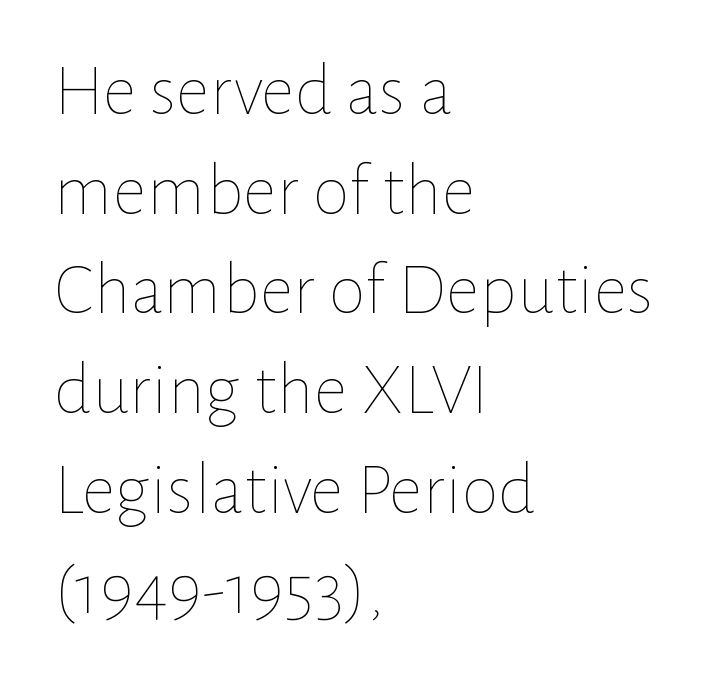
{"italic": "no", "bold": "no", "weight": "thin", "width": "normal", "stroke_contrast": "low", "x_height": "medium", "monospaced": "no", "underline": "no", "align": "left", "line_spacing": "normal", "line_spacing_ratio": 1.33, "letter_spacing": "normal", "letter_spacing_em": 0.0, "glyph_px": 75}
